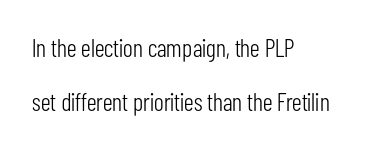
{"italic": "no", "bold": "no", "underline": "no", "align": "left", "line_spacing": "loose", "line_spacing_ratio": 2.17, "letter_spacing": "normal", "letter_spacing_em": 0.0, "glyph_px": 25}
